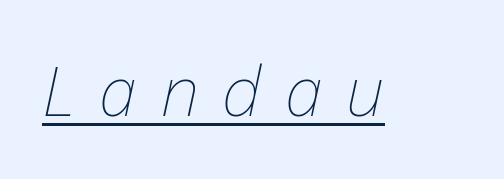
Like a heading marked for emphasis, these lines bear an underscore. Letters have the restrained weight of plain body copy at most. Proportional: the letters do not fall into vertical columns. The tracking jumps out immediately: characters are airy and widely separated.
